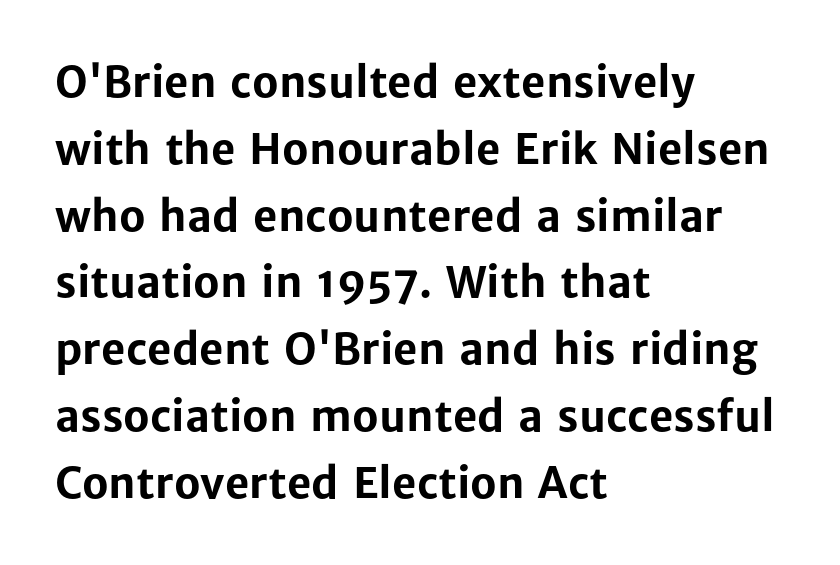
Q: Is the text bold? A: Yes.
Q: Is the text italic (slanted)? A: No, it is upright.
Q: Is the typeface a serif or a sans-serif typeface? A: Sans-serif.
Q: Is the text underlined? A: No.
Q: How is the paragraph aligned? A: Left-aligned.
Q: Is the spacing between letters normal or unusually wide? A: Normal.
Q: Is the spacing between lines tight, normal or loose? A: Normal.
Q: Width (condensed, normal, or wide)? A: Normal.
Q: Stroke contrast? A: Low.
Q: x-height? A: Medium.
Q: Monospaced? A: No.
